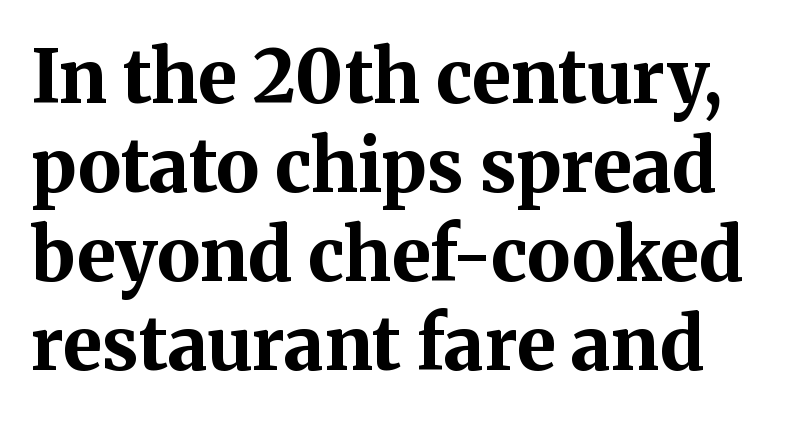
Q: Is the text bold? A: Yes.
Q: Is the text italic (slanted)? A: No, it is upright.
Q: Is the typeface a serif or a sans-serif typeface? A: Serif.
Q: Is the text underlined? A: No.
Q: Is the spacing between letters normal or unusually wide? A: Normal.
Q: Width (condensed, normal, or wide)? A: Normal.
Q: Stroke contrast? A: Medium.
Q: x-height? A: Medium.
Q: Monospaced? A: No.
